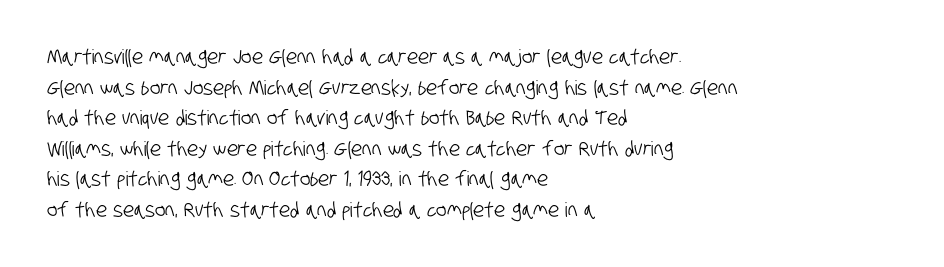
Glyph-to-glyph distance matches everyday printed text. The strip under each line holds only bare page. The line-height multiplier appears to be the usual default. The ragged edge is on the right, which tells us the setting is flush left.
